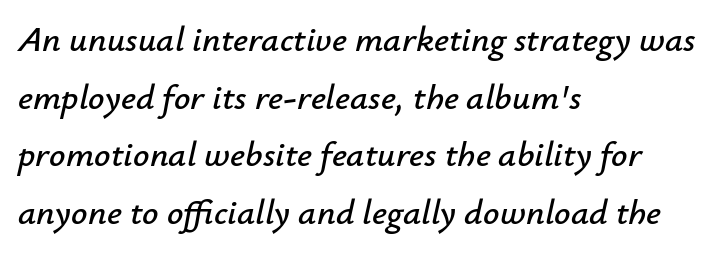
{"italic": "yes", "lean": "right", "slant_degrees": 12, "width": "normal", "stroke_contrast": "low", "x_height": "small", "monospaced": "no", "underline": "no", "align": "left", "line_spacing": "normal", "line_spacing_ratio": 1.6, "letter_spacing": "normal", "letter_spacing_em": 0.0, "glyph_px": 36}
